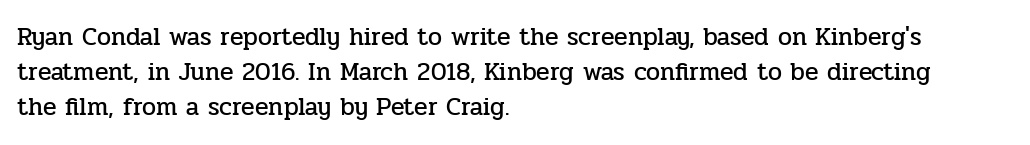
The image shows 25 px text type, upright; set left-aligned, normal line spacing (1.41x), normal letter spacing, not underlined.
